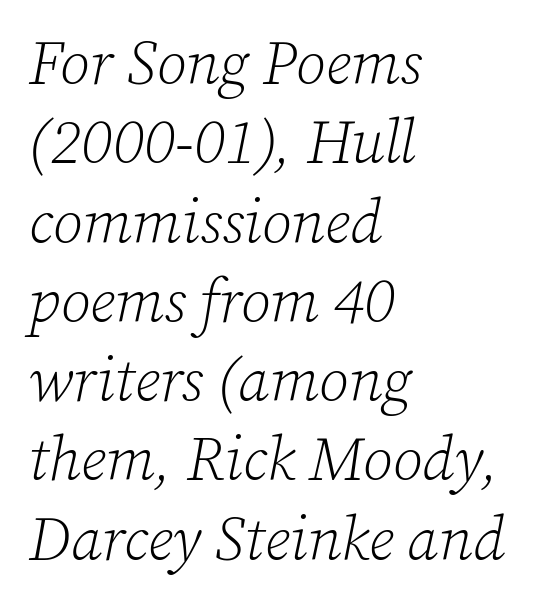
The image shows 61 px light serif type, italic (leaning right); set left-aligned, normal line spacing (1.3x), normal letter spacing, not underlined; low stroke contrast and a medium x-height.
